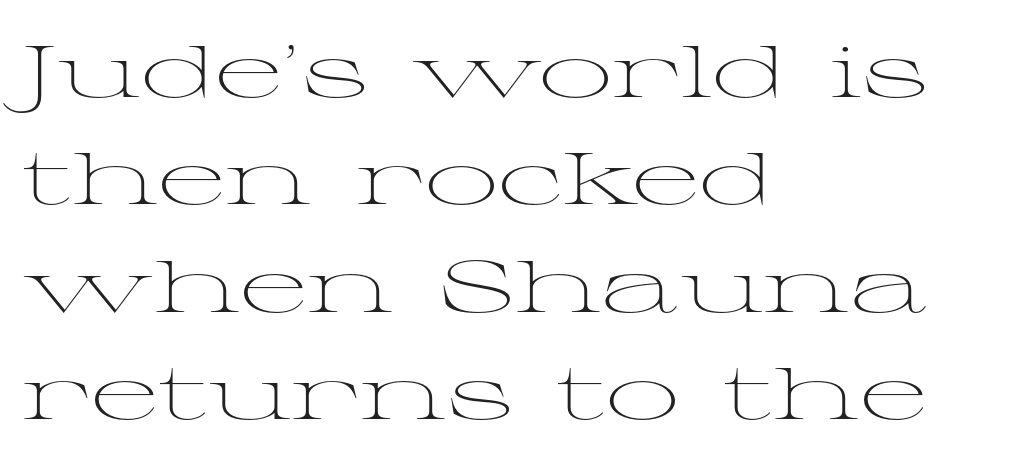
The image shows 73 px light, wide serif type, upright; set left-aligned, normal line spacing (1.47x), normal letter spacing, not underlined; medium stroke contrast and a medium x-height.
